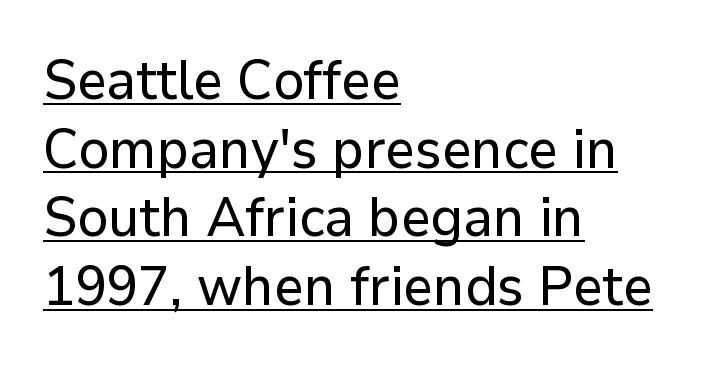
The image shows 55 px sans-serif type, upright; set left-aligned, normal line spacing (1.25x), normal letter spacing, underlined; low stroke contrast and a medium x-height.
